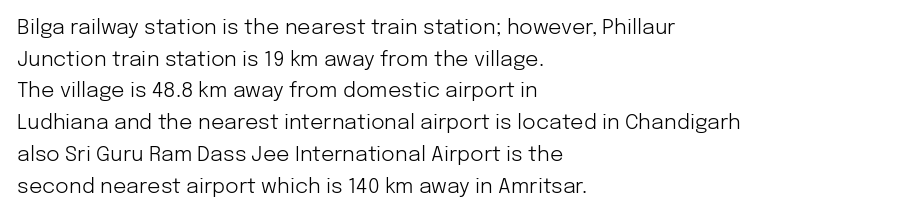
{"italic": "no", "bold": "no", "underline": "no", "align": "left", "line_spacing": "normal", "line_spacing_ratio": 1.51, "letter_spacing": "normal", "letter_spacing_em": 0.0, "glyph_px": 21}
